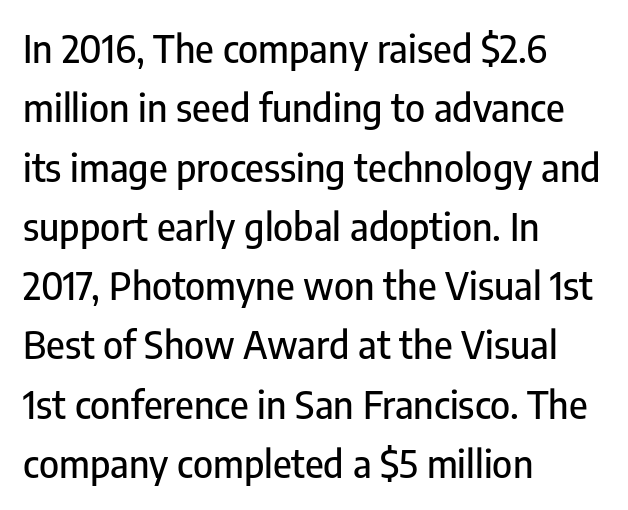
If you drew a line through each stem, it would be perfectly vertical. Evenly set lines give the paragraph a standard silhouette. Standard letterfit; no display-style spreading of the glyphs. Rule under the text: the space is simply empty.
